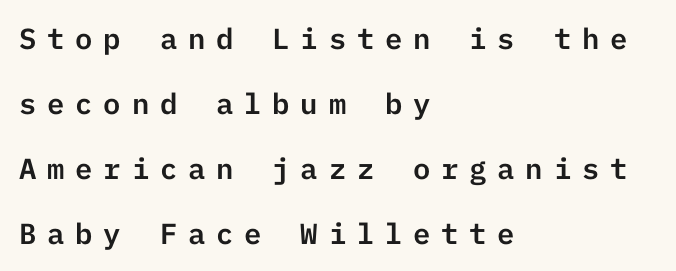
The image shows 29 px sans-serif type, upright; set left-aligned, loose line spacing (2.24x), unusually wide letter spacing (+0.37 em), not underlined; low stroke contrast and a medium x-height.
